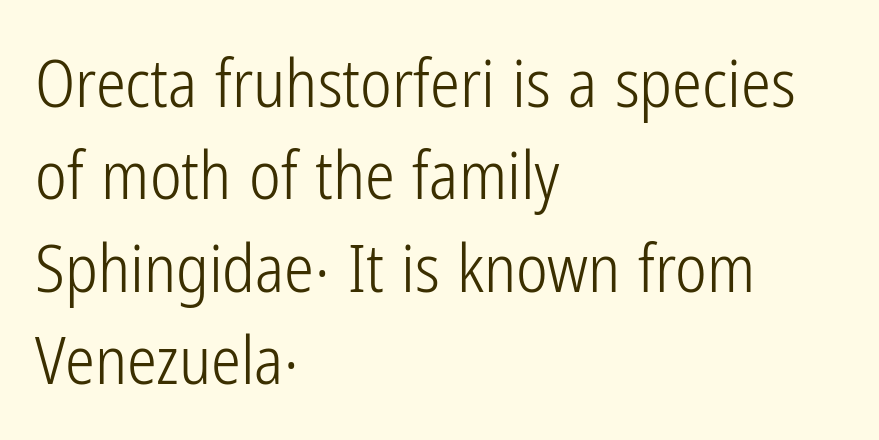
The image shows 67 px light, condensed sans-serif type, upright; set left-aligned, normal line spacing (1.38x), normal letter spacing, not underlined; low stroke contrast and a medium x-height.
